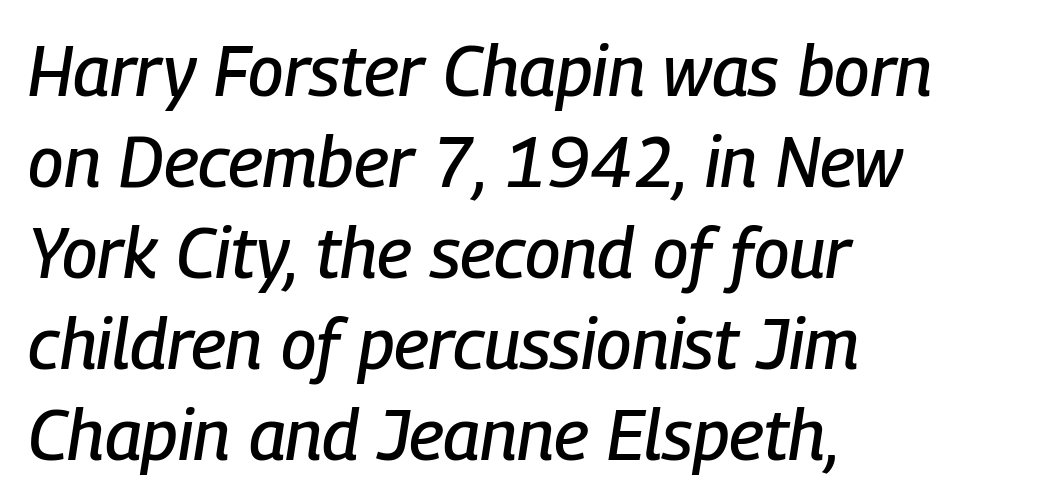
Q: Is the text italic (slanted)? A: Yes, it leans right by about 9 degrees.
Q: Is the text underlined? A: No.
Q: How is the paragraph aligned? A: Left-aligned.
Q: Is the spacing between letters normal or unusually wide? A: Normal.
Q: Is the spacing between lines tight, normal or loose? A: Normal.
Q: Width (condensed, normal, or wide)? A: Condensed.
Q: Stroke contrast? A: Low.
Q: x-height? A: Medium.
Q: Monospaced? A: No.
